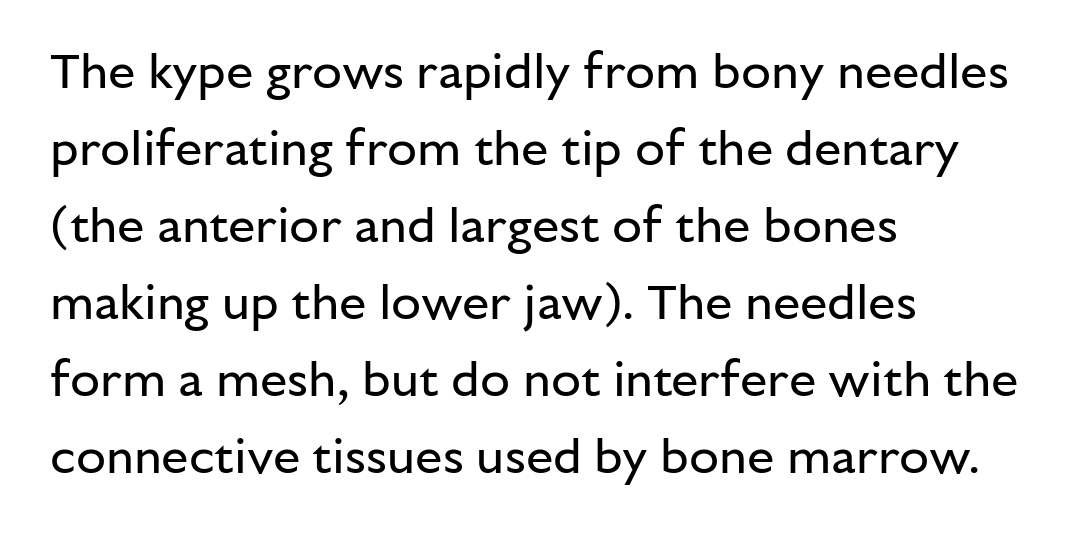
Q: Is the text bold? A: No.
Q: Is the text italic (slanted)? A: No, it is upright.
Q: Is the typeface a serif or a sans-serif typeface? A: Sans-serif.
Q: Is the text underlined? A: No.
Q: How is the paragraph aligned? A: Left-aligned.
Q: Is the spacing between letters normal or unusually wide? A: Normal.
Q: Is the spacing between lines tight, normal or loose? A: Normal.
Q: Width (condensed, normal, or wide)? A: Normal.
Q: Stroke contrast? A: Low.
Q: x-height? A: Medium.
Q: Monospaced? A: No.
